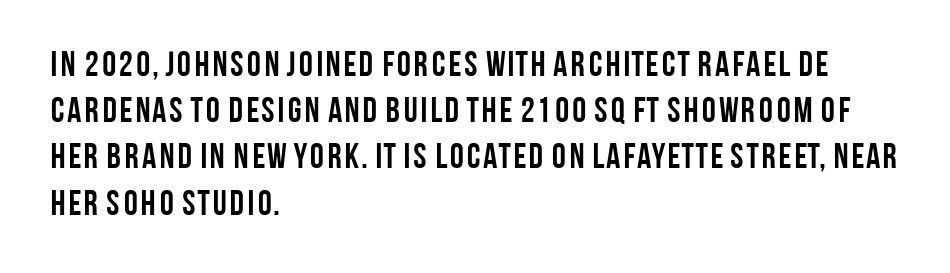
Q: Is the text bold? A: Yes.
Q: Is the text italic (slanted)? A: No, it is upright.
Q: Is the typeface a serif or a sans-serif typeface? A: Sans-serif.
Q: Is the text underlined? A: No.
Q: How is the paragraph aligned? A: Left-aligned.
Q: Is the spacing between letters normal or unusually wide? A: Normal.
Q: Is the spacing between lines tight, normal or loose? A: Normal.
Q: Width (condensed, normal, or wide)? A: Condensed.
Q: Stroke contrast? A: Low.
Q: x-height? A: Large.
Q: Monospaced? A: No.
